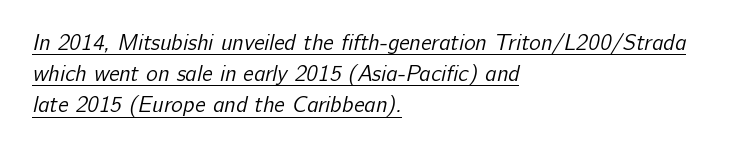
The image shows 22 px text type; set left-aligned, normal line spacing (1.42x), normal letter spacing, underlined.
